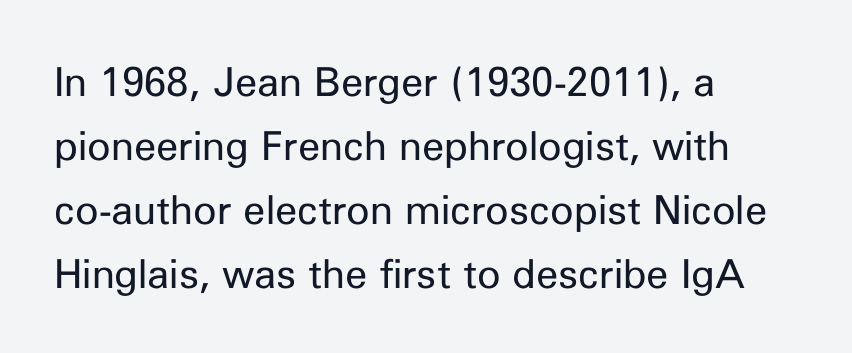
Q: Is the text bold? A: No.
Q: Is the text italic (slanted)? A: No, it is upright.
Q: Is the typeface a serif or a sans-serif typeface? A: Sans-serif.
Q: Is the text underlined? A: No.
Q: How is the paragraph aligned? A: Left-aligned.
Q: Is the spacing between letters normal or unusually wide? A: Normal.
Q: Is the spacing between lines tight, normal or loose? A: Normal.
Q: Width (condensed, normal, or wide)? A: Normal.
Q: Stroke contrast? A: Low.
Q: x-height? A: Medium.
Q: Monospaced? A: No.
